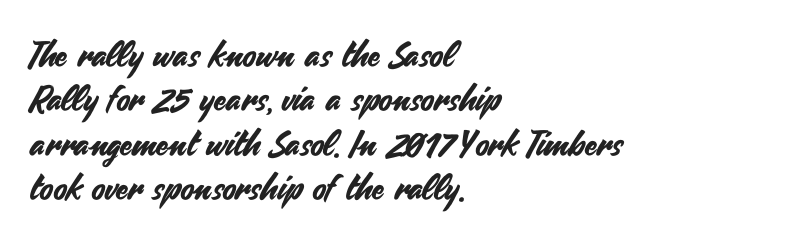
The image shows 35 px sans-serif type; set left-aligned, normal line spacing (1.27x), normal letter spacing, not underlined; medium stroke contrast and a small x-height.
